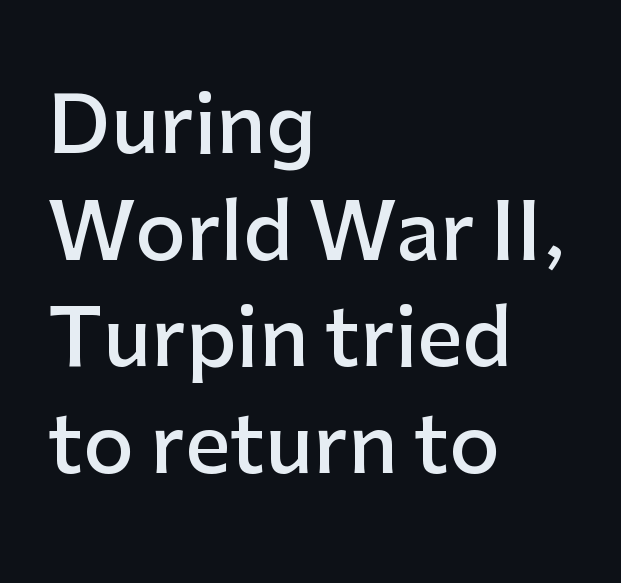
{"serif": "no", "italic": "no", "bold": "semi", "weight": "semibold", "width": "normal", "stroke_contrast": "low", "x_height": "medium", "monospaced": "no", "underline": "no", "align": "left", "line_spacing": "normal", "line_spacing_ratio": 1.35, "letter_spacing": "normal", "letter_spacing_em": 0.0, "glyph_px": 79}
